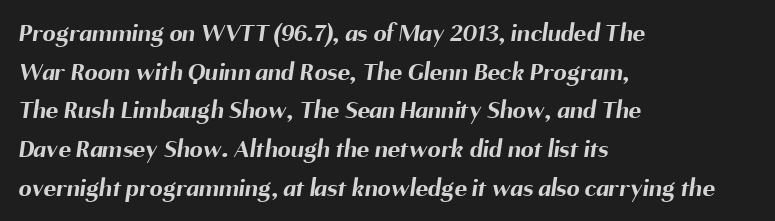
Q: Is the text bold? A: Yes.
Q: Is the text underlined? A: No.
Q: How is the paragraph aligned? A: Left-aligned.
Q: Is the spacing between letters normal or unusually wide? A: Normal.
Q: Is the spacing between lines tight, normal or loose? A: Normal.
